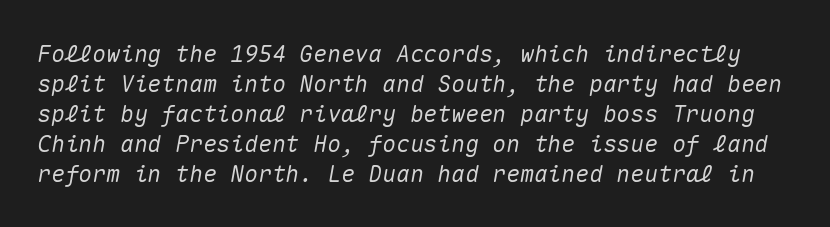
Q: Is the text italic (slanted)? A: Yes, it leans right by about 10 degrees.
Q: Is the text underlined? A: No.
Q: Is the spacing between letters normal or unusually wide? A: Normal.
Q: Is the spacing between lines tight, normal or loose? A: Normal.
